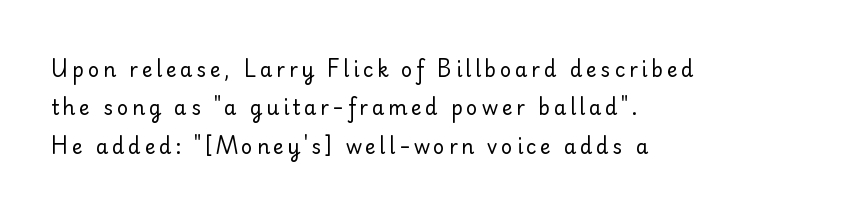
The image shows 20 px text type, upright; set left-aligned, loose line spacing (1.92x), not underlined.
